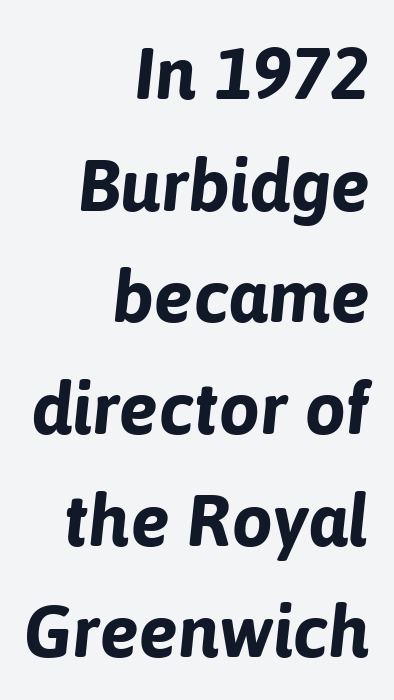
The image shows 73 px bold type, italic (leaning right); set right-aligned, normal line spacing (1.53x), normal letter spacing, not underlined; low stroke contrast and a medium x-height.
